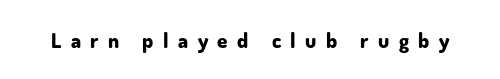
The image shows 21 px bold type, upright; set unusually wide letter spacing (+0.45 em), not underlined.
